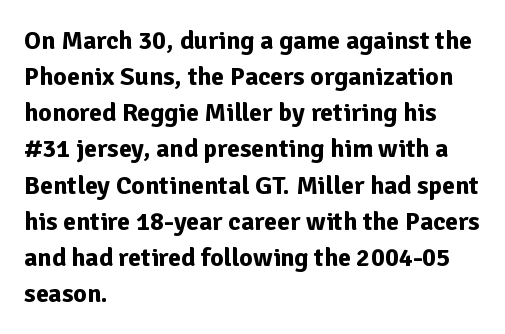
{"italic": "no", "bold": "yes", "underline": "no", "align": "left", "line_spacing": "normal", "line_spacing_ratio": 1.39, "letter_spacing": "normal", "letter_spacing_em": 0.0, "glyph_px": 26}
